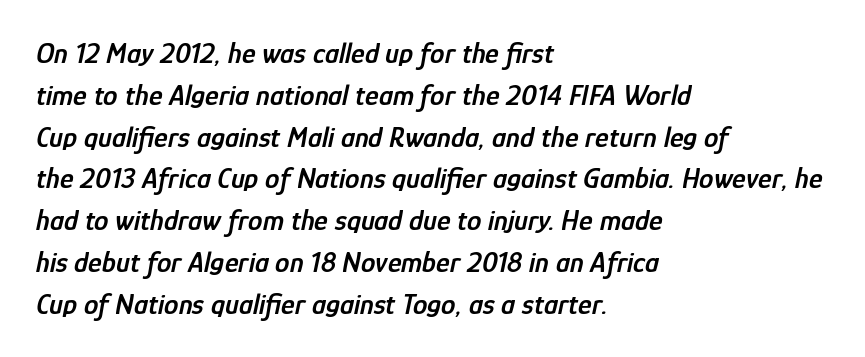
Q: Is the text bold? A: Semi-bold.
Q: Is the text italic (slanted)? A: Yes, it leans right by about 12 degrees.
Q: Is the text underlined? A: No.
Q: How is the paragraph aligned? A: Left-aligned.
Q: Is the spacing between letters normal or unusually wide? A: Normal.
Q: Is the spacing between lines tight, normal or loose? A: Normal.
Q: Width (condensed, normal, or wide)? A: Condensed.
Q: Stroke contrast? A: Low.
Q: x-height? A: Medium.
Q: Monospaced? A: No.
